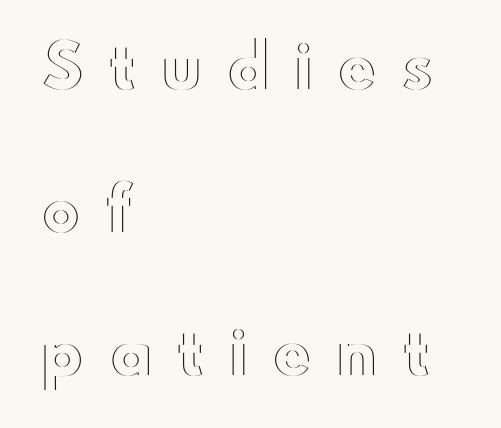
Q: Is the text italic (slanted)? A: No, it is upright.
Q: Is the text underlined? A: No.
Q: How is the paragraph aligned? A: Left-aligned.
Q: Is the spacing between letters normal or unusually wide? A: Unusually wide.
Q: Is the spacing between lines tight, normal or loose? A: Loose.
Q: Width (condensed, normal, or wide)? A: Wide.
Q: x-height? A: Small.
Q: Monospaced? A: No.
